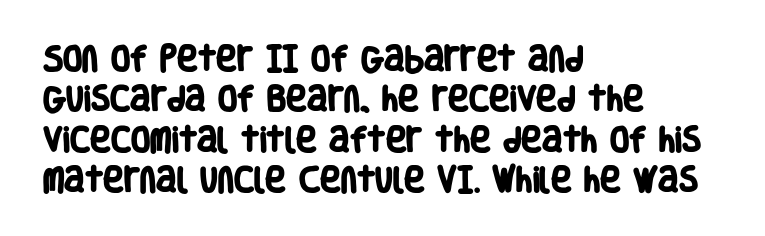
The image shows 28 px heavy, condensed sans-serif type; set left-aligned, normal line spacing (1.44x), normal letter spacing, not underlined; low stroke contrast and a large x-height.
